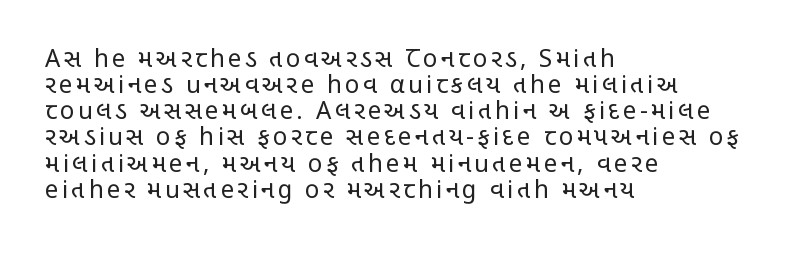
Decoration check: the copy has no underline. The font is comparable to plain body text, perhaps lighter. Each line starts at the same left margin while the right side varies. Line spacing here is tight. Style check: upright.
